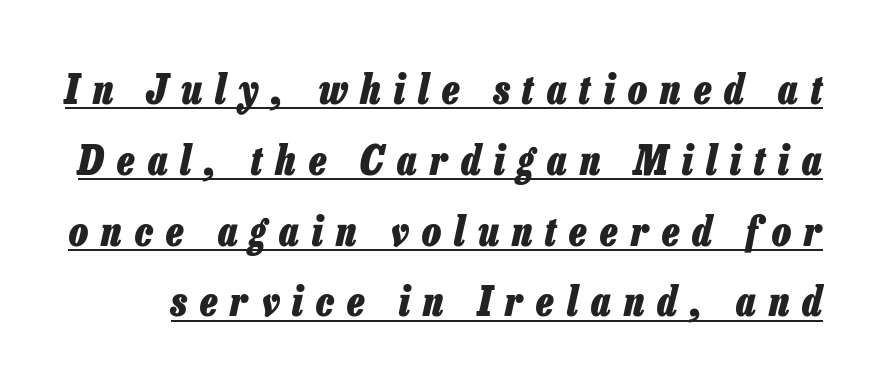
{"italic": "yes", "lean": "right", "slant_degrees": 13, "bold": "yes", "weight": "heavy", "width": "condensed", "stroke_contrast": "low", "x_height": "medium", "monospaced": "no", "underline": "yes", "line_spacing_ratio": 1.77, "letter_spacing": "wide", "letter_spacing_em": 0.33, "glyph_px": 40}
